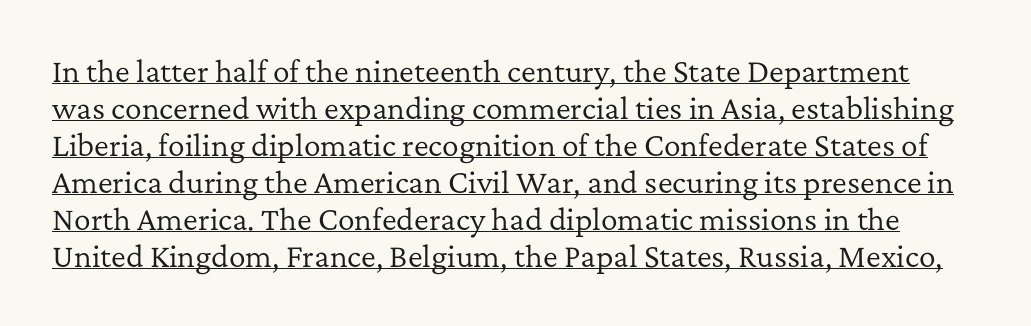
Q: Is the text bold? A: No.
Q: Is the text italic (slanted)? A: No, it is upright.
Q: Is the typeface a serif or a sans-serif typeface? A: Serif.
Q: Is the text underlined? A: Yes.
Q: Is the spacing between letters normal or unusually wide? A: Normal.
Q: Is the spacing between lines tight, normal or loose? A: Normal.
Q: Width (condensed, normal, or wide)? A: Normal.
Q: Stroke contrast? A: Low.
Q: x-height? A: Medium.
Q: Monospaced? A: No.
